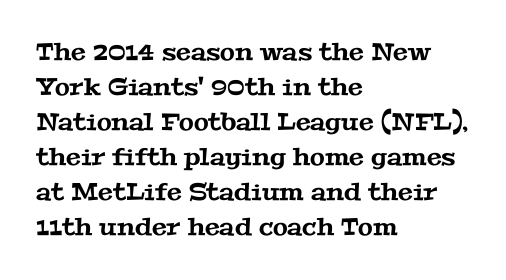
Q: Is the text underlined? A: No.
Q: How is the paragraph aligned? A: Left-aligned.
Q: Is the spacing between letters normal or unusually wide? A: Normal.
Q: Is the spacing between lines tight, normal or loose? A: Normal.
